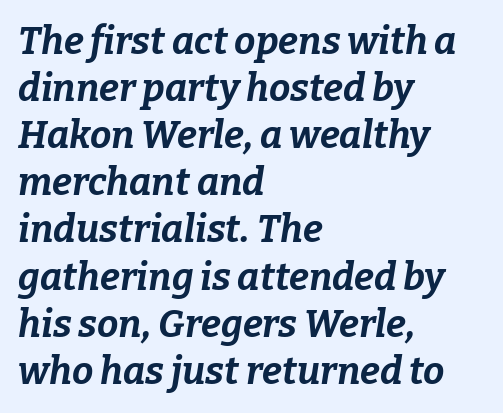
Just letters on the line, the space beneath them empty. These lines keep a tight, regular rhythm from letter to letter. Caption: bold face, heavy strokes. Rendered with sloped, italic letterforms. One-word summary of the alignment: left.
